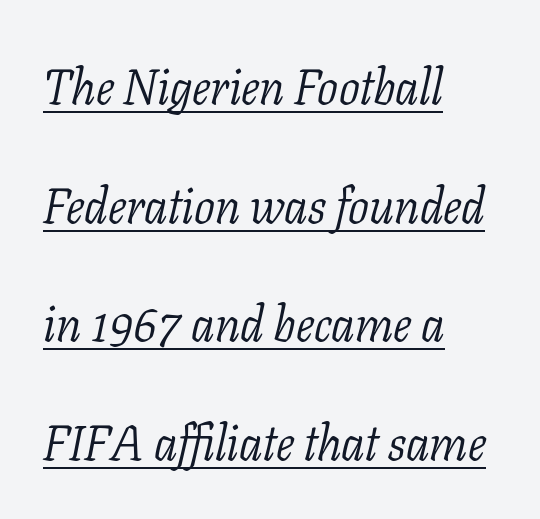
The image shows 49 px light serif type, italic (leaning right); set left-aligned, loose line spacing (2.42x), normal letter spacing, underlined; low stroke contrast and a medium x-height.
